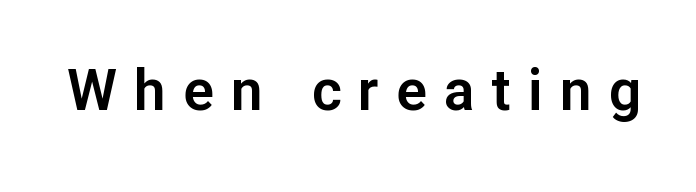
The image shows 57 px sans-serif type, upright; set unusually wide letter spacing (+0.3 em), not underlined; low stroke contrast and a medium x-height.
